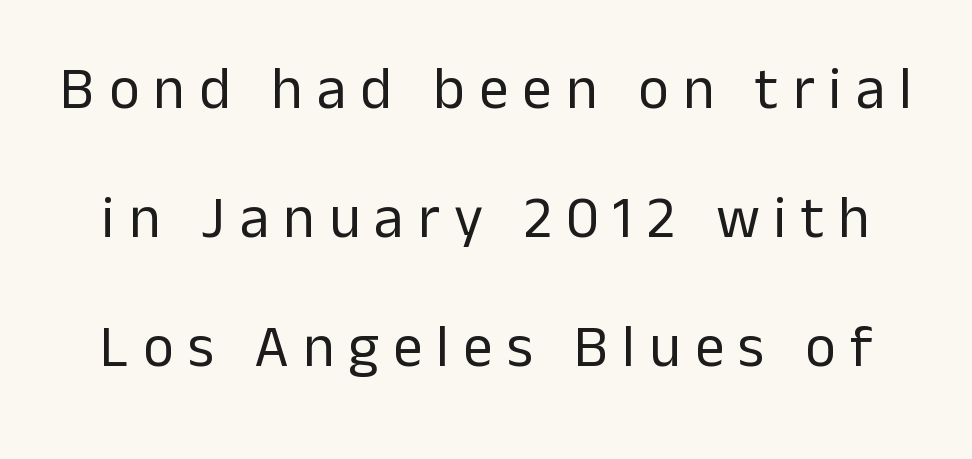
Plain, unruled lines of type. Posture: vertical. Check where the strokes stop: nothing finishes them off — pure sans. Inter-character spacing is expanded well beyond the font's built-in metrics. This sample has the flowing, uneven cadence of proportional lettering. This block would shrink considerably if given ordinary leading; it's expanded now.
